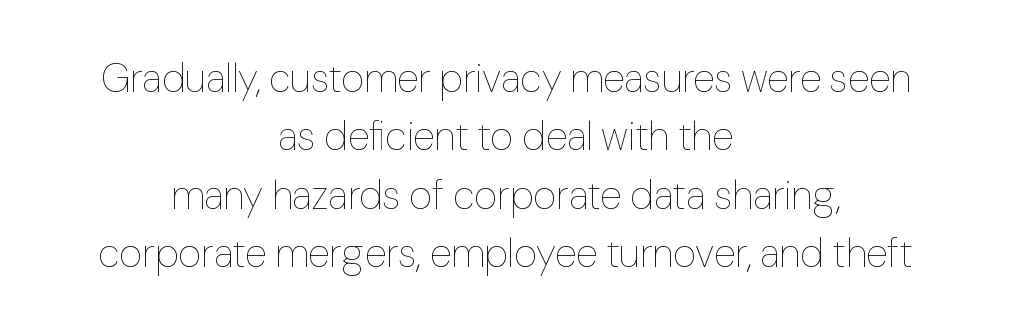
{"italic": "no", "bold": "no", "weight": "thin", "width": "normal", "stroke_contrast": "low", "x_height": "medium", "monospaced": "no", "underline": "no", "align": "center", "line_spacing": "normal", "line_spacing_ratio": 1.46, "letter_spacing": "normal", "letter_spacing_em": 0.0, "glyph_px": 40}
